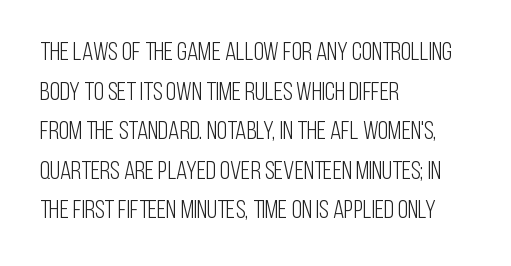
Q: Is the text bold? A: No.
Q: Is the text italic (slanted)? A: No, it is upright.
Q: Is the text underlined? A: No.
Q: How is the paragraph aligned? A: Left-aligned.
Q: Is the spacing between letters normal or unusually wide? A: Normal.
Q: Is the spacing between lines tight, normal or loose? A: Normal.
